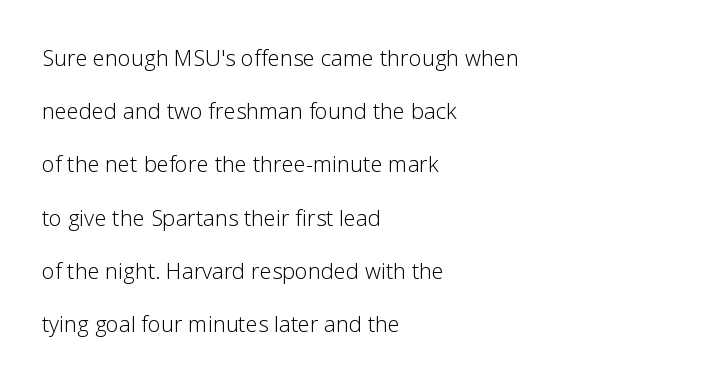
The image shows 22 px text type, upright; set left-aligned, loose line spacing (2.42x), normal letter spacing, not underlined.
